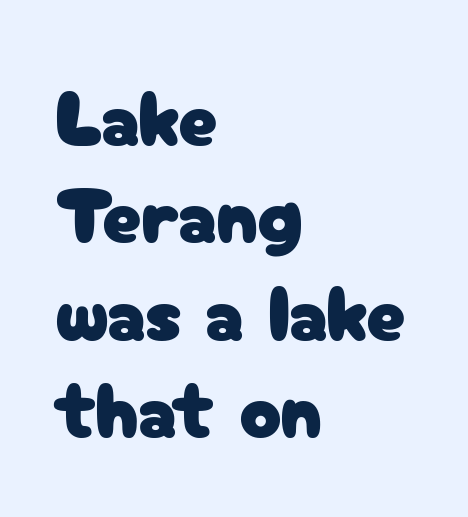
{"serif": "no", "italic": "no", "width": "normal", "stroke_contrast": "low", "x_height": "medium", "monospaced": "no", "underline": "no", "align": "left", "line_spacing": "normal", "line_spacing_ratio": 1.25, "letter_spacing": "normal", "letter_spacing_em": 0.0, "glyph_px": 78}
